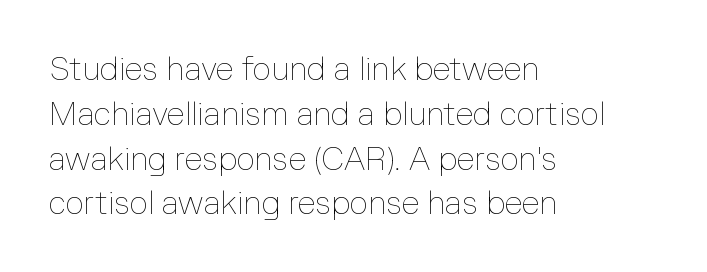
{"italic": "no", "bold": "no", "weight": "thin", "width": "normal", "stroke_contrast": "low", "x_height": "medium", "monospaced": "no", "underline": "no", "align": "left", "line_spacing": "normal", "line_spacing_ratio": 1.4, "letter_spacing": "normal", "letter_spacing_em": 0.0, "glyph_px": 32}
